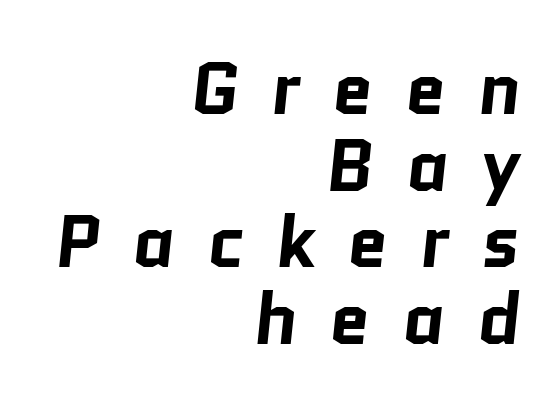
{"serif": "no", "bold": "yes", "weight": "bold", "width": "normal", "stroke_contrast": "low", "x_height": "medium", "monospaced": "no", "underline": "no", "align": "right", "line_spacing": "tight", "line_spacing_ratio": 1.05, "letter_spacing": "wide", "letter_spacing_em": 0.43, "glyph_px": 73}
